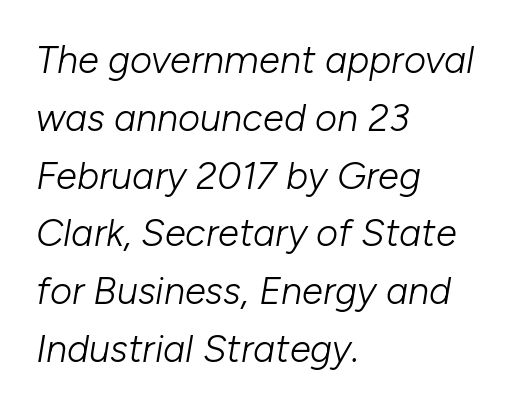
Q: Is the text bold? A: No.
Q: Is the text italic (slanted)? A: Yes, it leans right by about 10 degrees.
Q: Is the text underlined? A: No.
Q: How is the paragraph aligned? A: Left-aligned.
Q: Is the spacing between letters normal or unusually wide? A: Normal.
Q: Is the spacing between lines tight, normal or loose? A: Normal.
Q: Width (condensed, normal, or wide)? A: Normal.
Q: Stroke contrast? A: Low.
Q: x-height? A: Medium.
Q: Monospaced? A: No.
